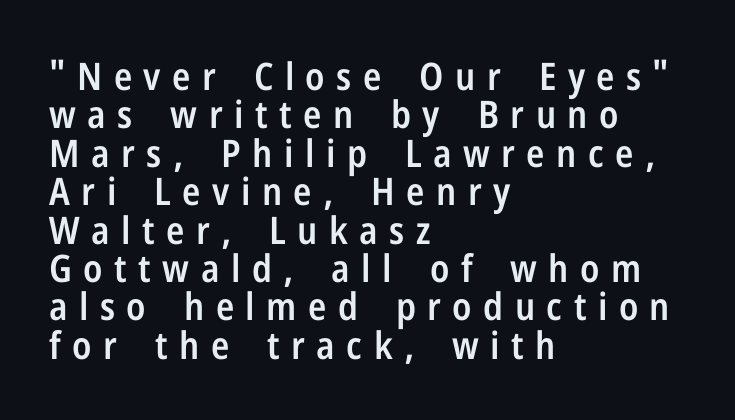
In terms of posture, this sample is upright. Leading is clearly below the norm, producing a dense column. The typesetter chose a ragged-right arrangement here. Heft: intermediate — a semibold. Anything drawn beneath the words? Only blank space.
